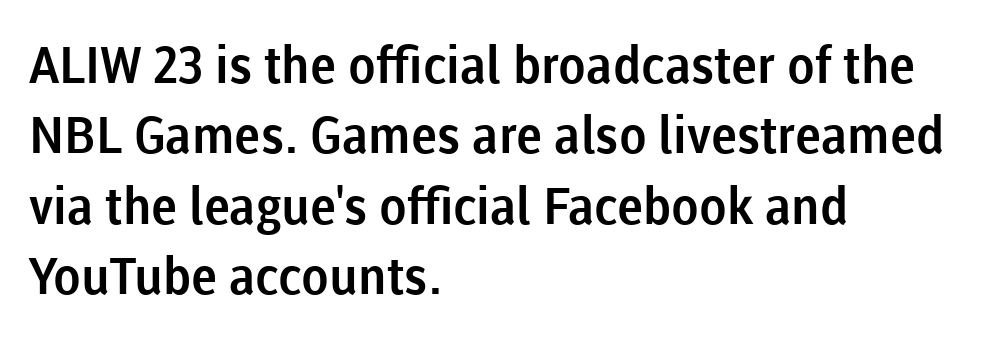
The string is rendered with underlining switched off. Look at the bottom of the vertical strokes: they stop flat, with no serifs. Horizontal bands of white between lines are of average thickness. This sample uses an upright cut, with every glyph sitting square on the baseline.
